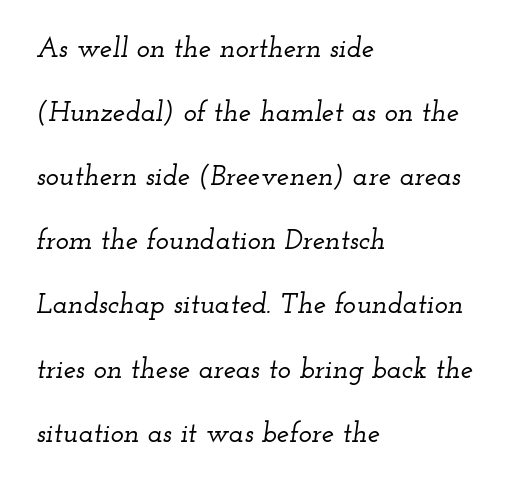
{"serif": "yes", "italic": "yes", "lean": "right", "slant_degrees": 12, "width": "wide", "stroke_contrast": "low", "x_height": "small", "monospaced": "no", "underline": "no", "align": "left", "line_spacing": "loose", "line_spacing_ratio": 2.29, "letter_spacing": "normal", "letter_spacing_em": 0.0, "glyph_px": 28}
